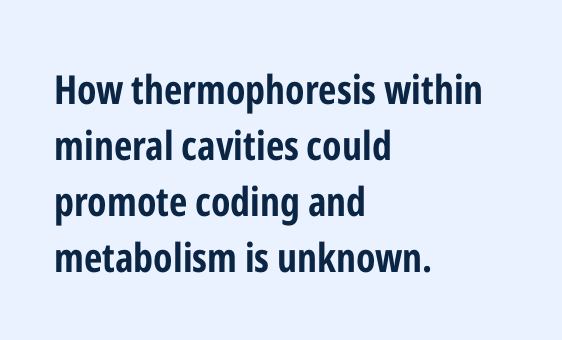
{"serif": "no", "italic": "no", "bold": "yes", "weight": "bold", "width": "condensed", "stroke_contrast": "low", "x_height": "medium", "monospaced": "no", "underline": "no", "align": "left", "line_spacing": "normal", "line_spacing_ratio": 1.4, "letter_spacing": "normal", "letter_spacing_em": 0.0, "glyph_px": 40}
